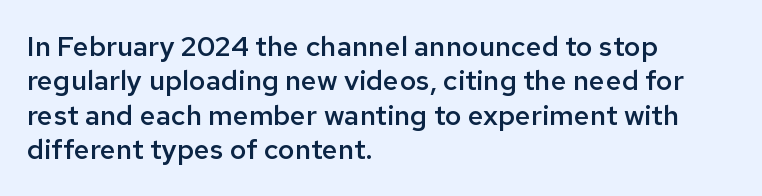
{"serif": "no", "italic": "no", "bold": "semi", "weight": "semibold", "width": "normal", "stroke_contrast": "low", "x_height": "medium", "monospaced": "no", "underline": "no", "align": "left", "line_spacing_ratio": 1.23, "letter_spacing": "normal", "letter_spacing_em": 0.0, "glyph_px": 28}
